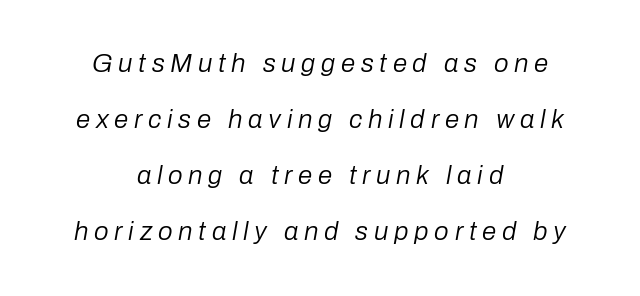
The image shows 26 px text type, italic (leaning right); set centered, loose line spacing (2.16x), unusually wide letter spacing (+0.22 em), not underlined.
